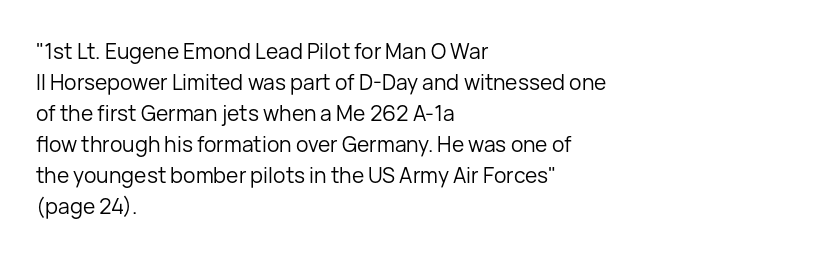
{"italic": "no", "bold": "no", "underline": "no", "align": "left", "line_spacing": "normal", "line_spacing_ratio": 1.48, "letter_spacing": "normal", "letter_spacing_em": 0.0, "glyph_px": 21}
